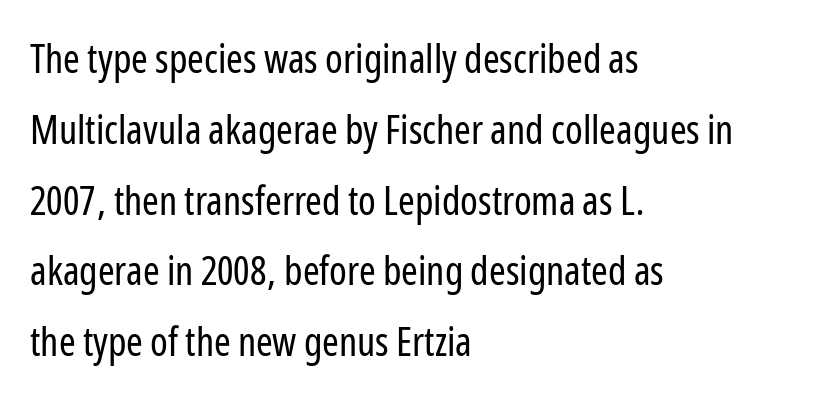
{"serif": "no", "italic": "no", "bold": "no", "weight": "regular", "width": "condensed", "stroke_contrast": "low", "x_height": "medium", "monospaced": "no", "underline": "no", "align": "left", "line_spacing_ratio": 1.77, "letter_spacing": "normal", "letter_spacing_em": 0.0, "glyph_px": 40}
